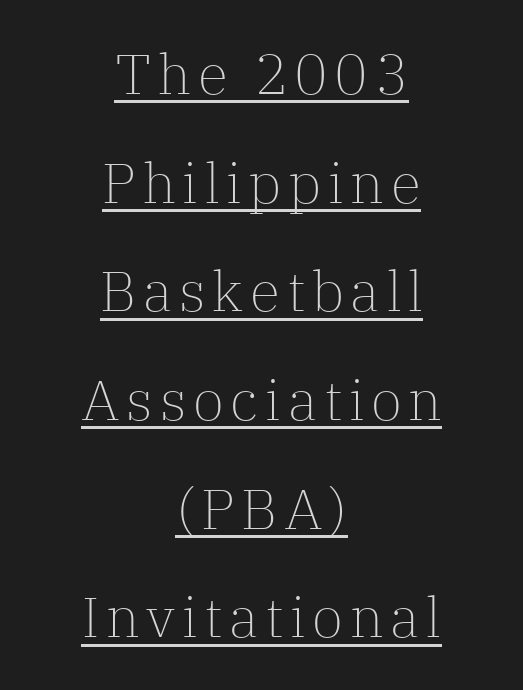
The rendering shows small feet on the letterforms — a serif design. Successive baselines arrive slowly, with a big drop between each. Ascenders rise straight up at ninety degrees. Glance below the letters and you will spot a drawn line.
